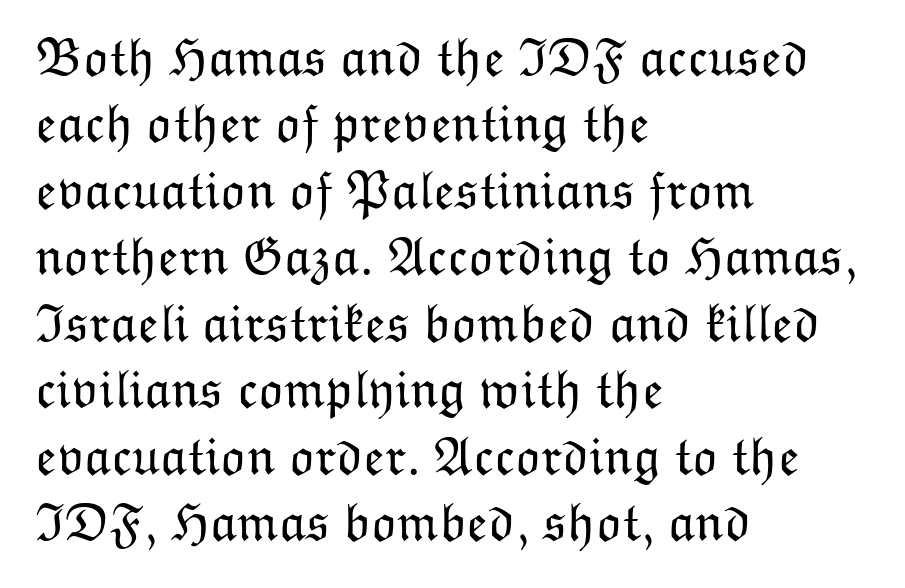
The image shows 54 px light type, upright; set left-aligned, line spacing 1.23x, normal letter spacing, not underlined; low stroke contrast and a medium x-height.
